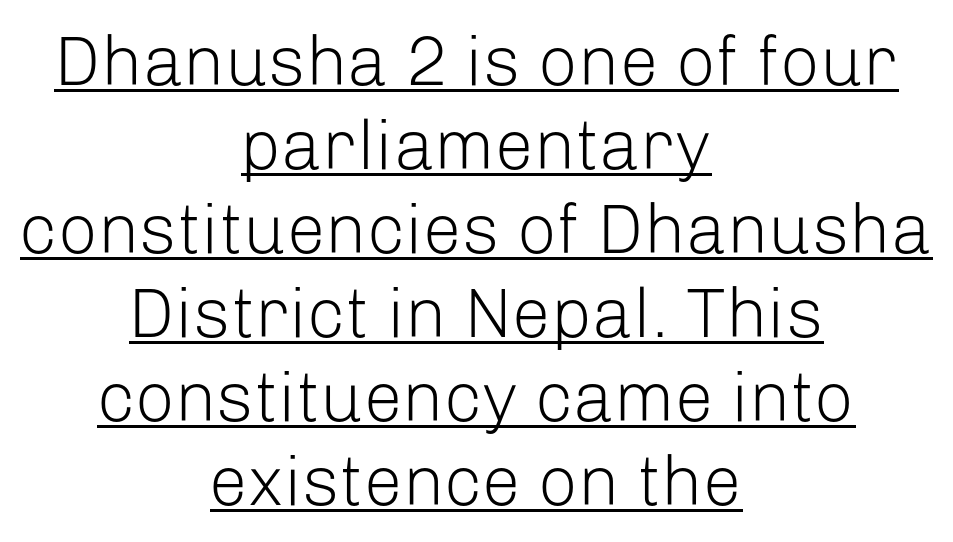
Q: Is the text bold? A: No.
Q: Is the text italic (slanted)? A: No, it is upright.
Q: Is the typeface a serif or a sans-serif typeface? A: Sans-serif.
Q: Is the text underlined? A: Yes.
Q: How is the paragraph aligned? A: Centered.
Q: Is the spacing between letters normal or unusually wide? A: Normal.
Q: Width (condensed, normal, or wide)? A: Normal.
Q: Stroke contrast? A: Low.
Q: x-height? A: Medium.
Q: Monospaced? A: No.
